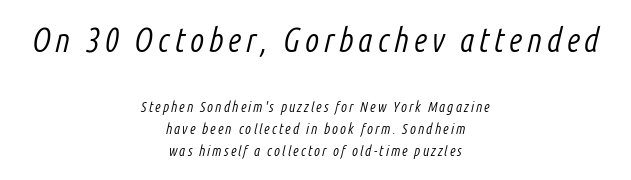
The image shows 33 px light, condensed type, italic (leaning right); set centered, normal line spacing (1.56x), not underlined; the first (top) block is 2.36x larger; low stroke contrast and a medium x-height.
